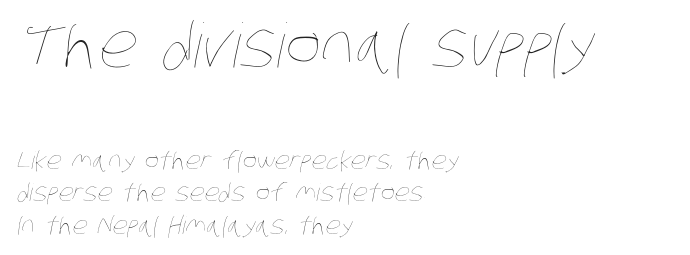
Q: Is the text bold? A: No.
Q: Is the text underlined? A: No.
Q: How is the paragraph aligned? A: Left-aligned.
Q: Is the spacing between letters normal or unusually wide? A: Normal.
Q: Is the spacing between lines tight, normal or loose? A: Normal.
Q: Which block of text is set in a larger size, the first (top) or the second (bottom)? A: The first (top) one.
Q: Width (condensed, normal, or wide)? A: Condensed.
Q: Stroke contrast? A: Low.
Q: x-height? A: Large.
Q: Monospaced? A: No.
